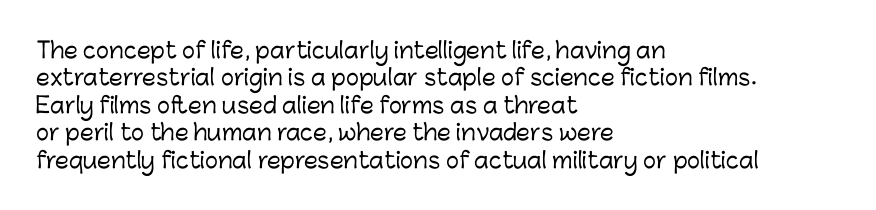
Q: Is the text italic (slanted)? A: No, it is upright.
Q: Is the text underlined? A: No.
Q: How is the paragraph aligned? A: Left-aligned.
Q: Is the spacing between letters normal or unusually wide? A: Normal.
Q: Is the spacing between lines tight, normal or loose? A: Normal.
